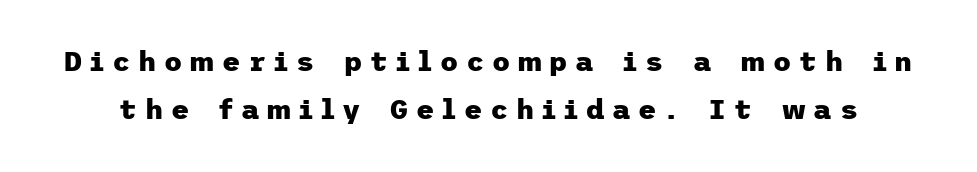
{"serif": "no", "italic": "no", "bold": "yes", "weight": "heavy", "width": "normal", "stroke_contrast": "low", "x_height": "medium", "underline": "no", "line_spacing_ratio": 1.73, "letter_spacing": "wide", "letter_spacing_em": 0.28, "glyph_px": 28}
